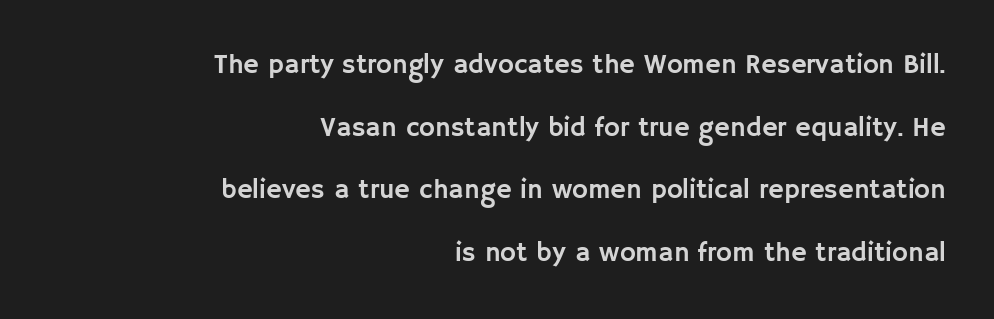
Loosely led — the rows are spread out. How are the letters spaced? Ordinarily, with no added tracking. A bare baseline throughout the passage. Each line ends at the same right margin while the left side varies.
